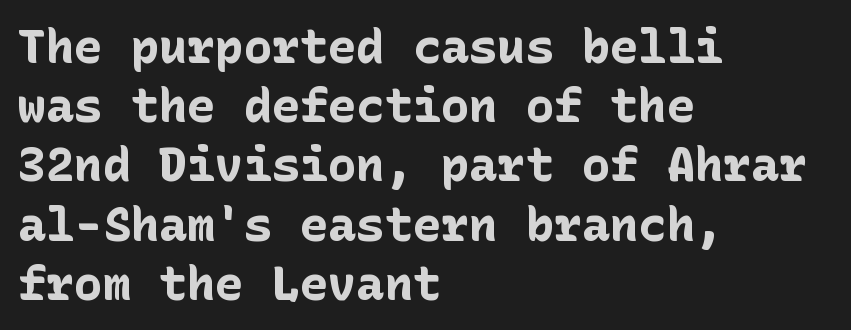
Compared with an ordinary text face, these strokes are far heavier — a full bold. The letters stand straight up with perfectly vertical stems. All the whitespace from short lines collects on the right. Does extra space separate the letters? No, they use regular spacing. Notice how descenders clear the ascenders below comfortably — that's standard leading. This is sans-serif lettering, the kind often seen on screens and signage.
